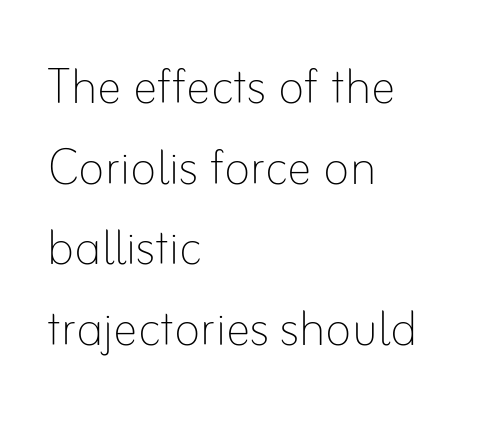
Characters remain perfectly vertical along every line. Honestly, the row spacing looks completely unremarkable. These lines stack with their left ends in a neat column. The words here are not underlined.
